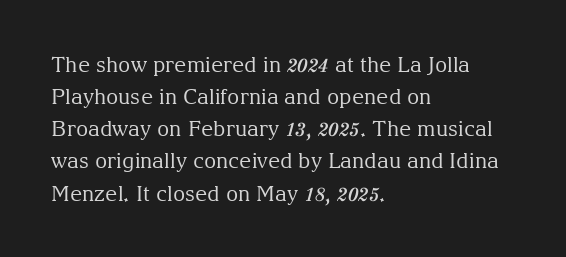
Q: Is the text bold? A: No.
Q: Is the text italic (slanted)? A: No, it is upright.
Q: Is the text underlined? A: No.
Q: How is the paragraph aligned? A: Left-aligned.
Q: Is the spacing between letters normal or unusually wide? A: Normal.
Q: Is the spacing between lines tight, normal or loose? A: Normal.
